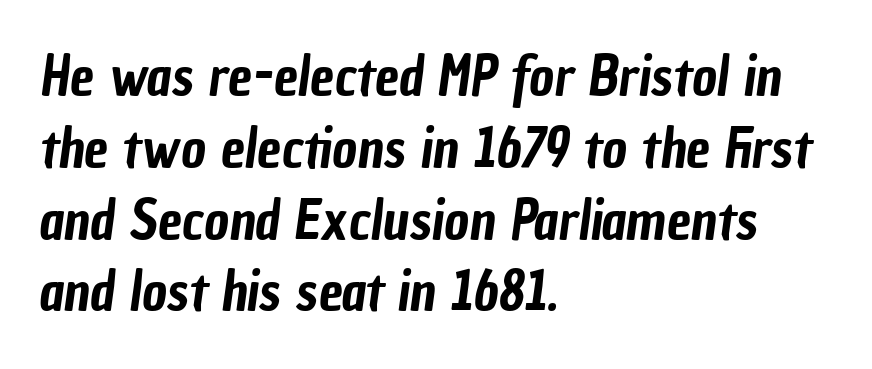
The letters advance in unequal steps, a hallmark of proportional type. Underline: absent. Each line starts at the same left margin while the right side varies. The text was rendered using a sans face with plain stroke endings.
